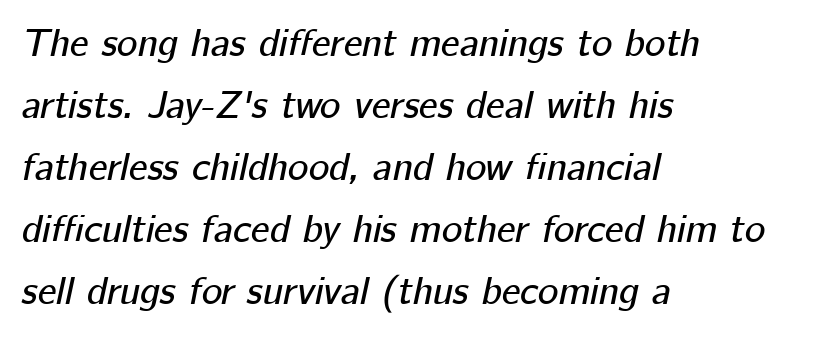
The image shows 39 px text type, italic (leaning right); set left-aligned, normal line spacing (1.59x), normal letter spacing, not underlined; low stroke contrast and a medium x-height.
